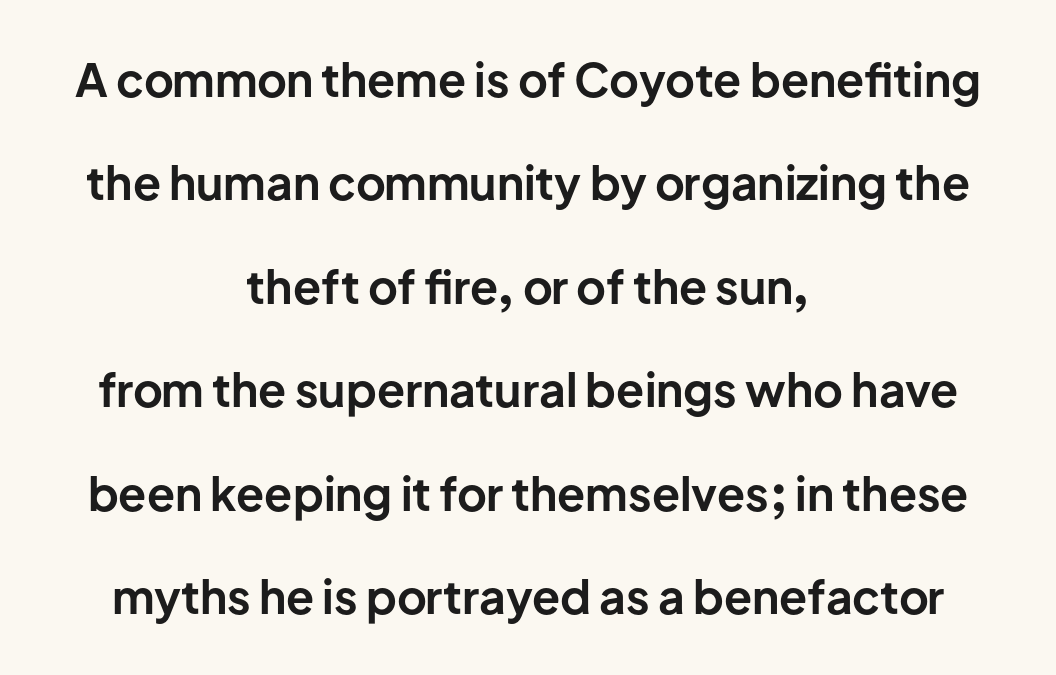
Plenty of ink on the page — the face is bold. Stroke terminals: plain, sans-serif. No italicization has been applied; the sample stays upright. Each letter keeps its own natural width here, so spacing adapts to shape.
